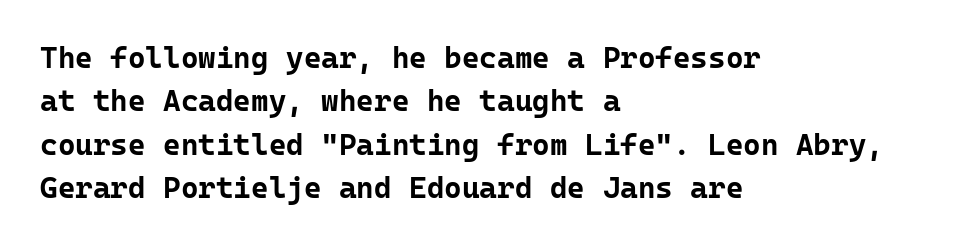
{"serif": "no", "italic": "no", "bold": "yes", "weight": "bold", "width": "normal", "stroke_contrast": "low", "x_height": "medium", "monospaced": "yes", "underline": "no", "align": "left", "line_spacing": "normal", "line_spacing_ratio": 1.45, "letter_spacing": "normal", "letter_spacing_em": 0.0, "glyph_px": 30}
